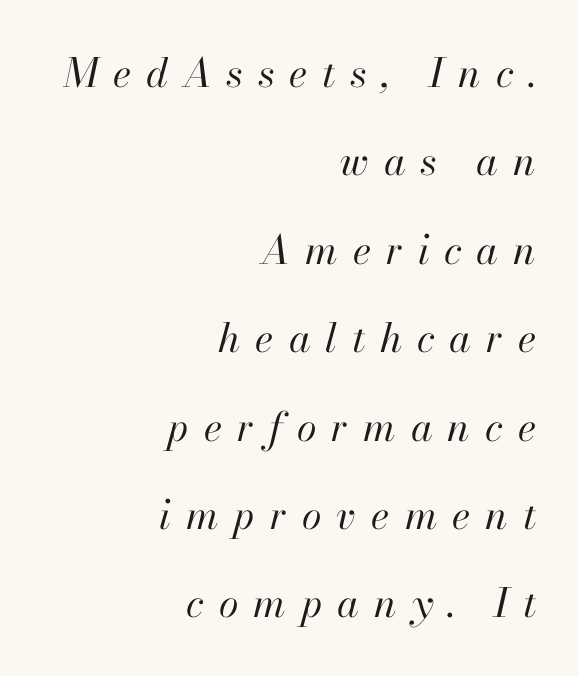
Q: Is the text bold? A: No.
Q: Is the text italic (slanted)? A: Yes, it leans right by about 13 degrees.
Q: Is the text underlined? A: No.
Q: How is the paragraph aligned? A: Right-aligned.
Q: Is the spacing between letters normal or unusually wide? A: Unusually wide.
Q: Is the spacing between lines tight, normal or loose? A: Loose.
Q: Width (condensed, normal, or wide)? A: Normal.
Q: Stroke contrast? A: High.
Q: x-height? A: Small.
Q: Monospaced? A: No.
